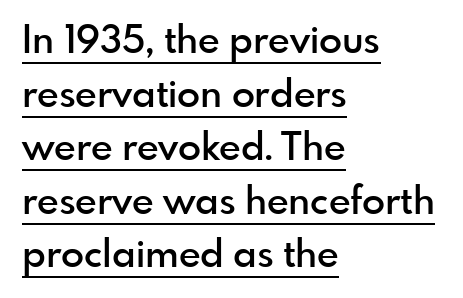
Q: Is the text bold? A: Semi-bold.
Q: Is the text italic (slanted)? A: No, it is upright.
Q: Is the typeface a serif or a sans-serif typeface? A: Sans-serif.
Q: Is the text underlined? A: Yes.
Q: How is the paragraph aligned? A: Left-aligned.
Q: Is the spacing between letters normal or unusually wide? A: Normal.
Q: Is the spacing between lines tight, normal or loose? A: Normal.
Q: Width (condensed, normal, or wide)? A: Normal.
Q: x-height? A: Small.
Q: Monospaced? A: No.
